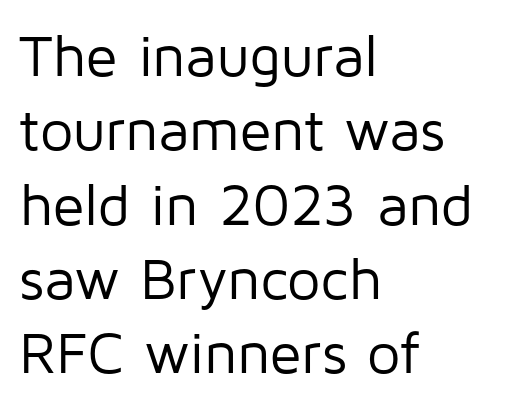
{"serif": "no", "italic": "no", "bold": "no", "weight": "regular", "width": "normal", "stroke_contrast": "low", "x_height": "medium", "monospaced": "no", "underline": "no", "align": "left", "line_spacing": "normal", "line_spacing_ratio": 1.26, "letter_spacing": "normal", "letter_spacing_em": 0.0, "glyph_px": 59}
